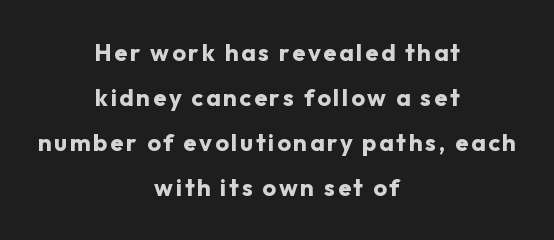
Q: Is the text bold? A: Yes.
Q: Is the text italic (slanted)? A: No, it is upright.
Q: Is the text underlined? A: No.
Q: How is the paragraph aligned? A: Centered.
